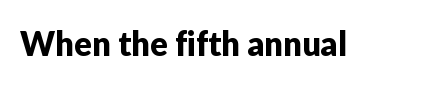
Q: Is the text italic (slanted)? A: No, it is upright.
Q: Is the typeface a serif or a sans-serif typeface? A: Sans-serif.
Q: Is the text underlined? A: No.
Q: Is the spacing between letters normal or unusually wide? A: Normal.
Q: Width (condensed, normal, or wide)? A: Normal.
Q: Stroke contrast? A: Low.
Q: x-height? A: Medium.
Q: Monospaced? A: No.
